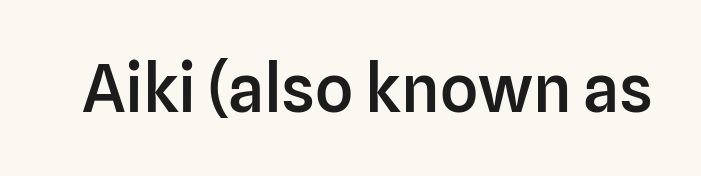
The image shows 66 px semibold sans-serif type, upright; set normal letter spacing, not underlined; low stroke contrast and a medium x-height.
